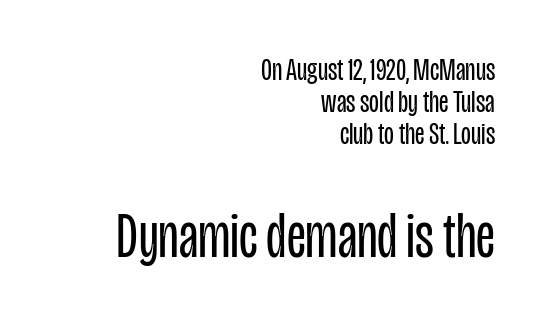
Characters remain perfectly vertical along every line. Each new line begins almost immediately beneath the previous one. The characters display no serif detailing; their extremities are plain. No chunkiness to these letters — they're not bold. Every row of glyphs terminates at an identical x-position on the right.
